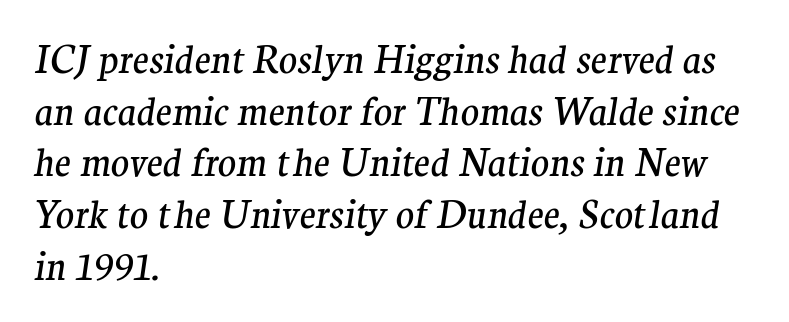
The image shows 38 px regular-weight serif type, italic (leaning right); set left-aligned, normal line spacing (1.36x), normal letter spacing, not underlined; medium stroke contrast and a medium x-height.
